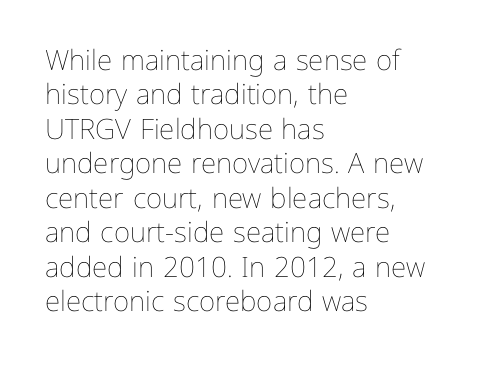
{"italic": "no", "bold": "no", "weight": "thin", "width": "normal", "stroke_contrast": "low", "x_height": "medium", "monospaced": "no", "underline": "no", "align": "left", "line_spacing_ratio": 1.23, "letter_spacing": "normal", "letter_spacing_em": 0.0, "glyph_px": 28}
